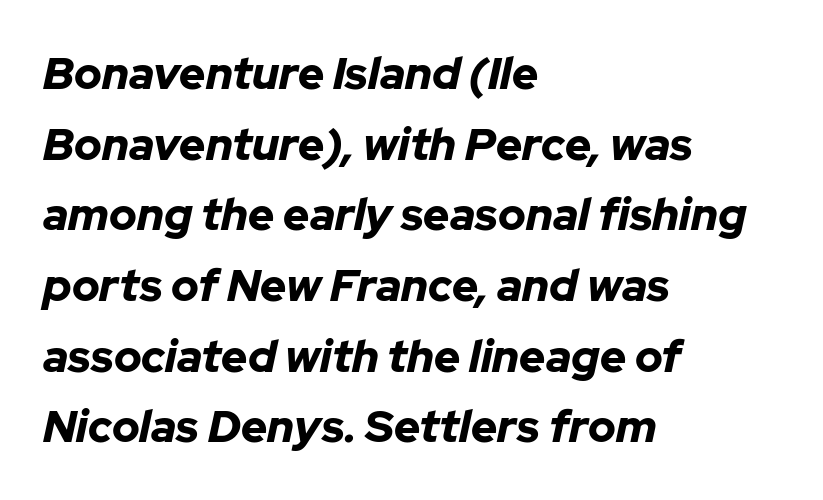
{"italic": "yes", "lean": "right", "slant_degrees": 12, "bold": "yes", "weight": "bold", "width": "normal", "stroke_contrast": "low", "x_height": "medium", "monospaced": "no", "underline": "no", "align": "left", "line_spacing": "normal", "line_spacing_ratio": 1.57, "letter_spacing": "normal", "letter_spacing_em": 0.0, "glyph_px": 45}
